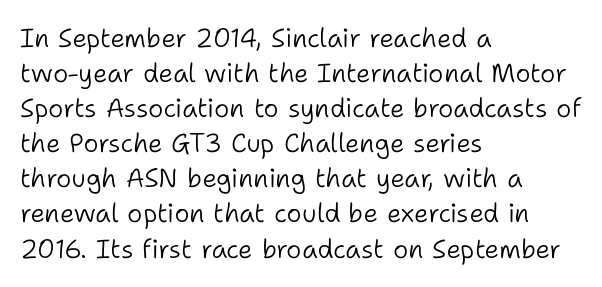
Q: Is the text bold? A: No.
Q: Is the text italic (slanted)? A: No, it is upright.
Q: Is the text underlined? A: No.
Q: How is the paragraph aligned? A: Left-aligned.
Q: Is the spacing between letters normal or unusually wide? A: Normal.
Q: Is the spacing between lines tight, normal or loose? A: Normal.
